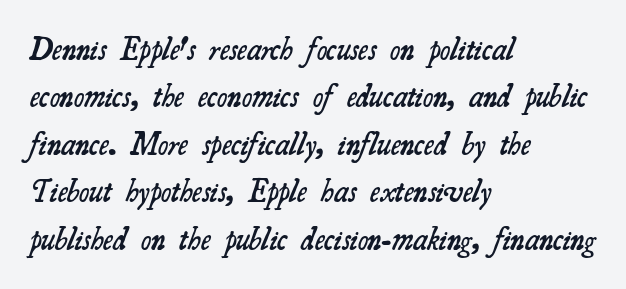
Q: Is the text bold? A: Semi-bold.
Q: Is the typeface a serif or a sans-serif typeface? A: Serif.
Q: Is the text underlined? A: No.
Q: How is the paragraph aligned? A: Left-aligned.
Q: Is the spacing between letters normal or unusually wide? A: Normal.
Q: Is the spacing between lines tight, normal or loose? A: Normal.
Q: Width (condensed, normal, or wide)? A: Normal.
Q: Stroke contrast? A: Medium.
Q: x-height? A: Small.
Q: Monospaced? A: No.
